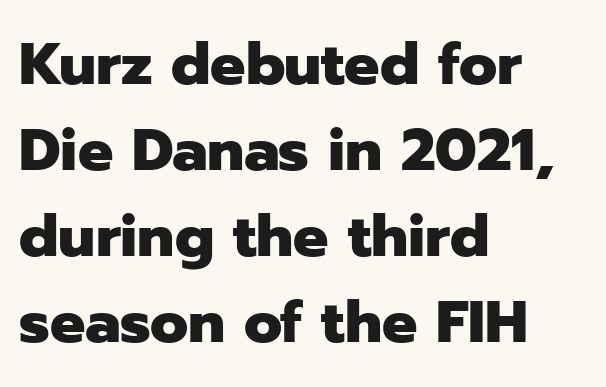
{"serif": "no", "italic": "no", "bold": "yes", "weight": "heavy", "width": "normal", "stroke_contrast": "low", "x_height": "medium", "monospaced": "no", "underline": "no", "align": "left", "line_spacing": "normal", "line_spacing_ratio": 1.46, "letter_spacing": "normal", "letter_spacing_em": 0.0, "glyph_px": 59}
